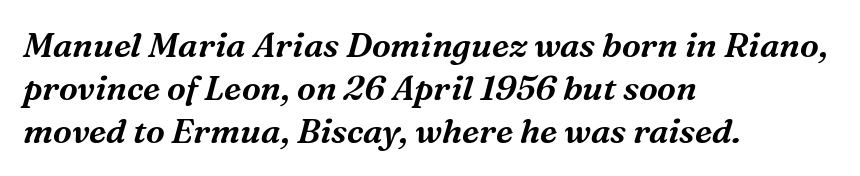
Q: Is the text italic (slanted)? A: Yes, it leans right by about 16 degrees.
Q: Is the typeface a serif or a sans-serif typeface? A: Serif.
Q: Is the text underlined? A: No.
Q: How is the paragraph aligned? A: Left-aligned.
Q: Is the spacing between letters normal or unusually wide? A: Normal.
Q: Is the spacing between lines tight, normal or loose? A: Normal.
Q: Width (condensed, normal, or wide)? A: Normal.
Q: Stroke contrast? A: Medium.
Q: x-height? A: Medium.
Q: Monospaced? A: No.
